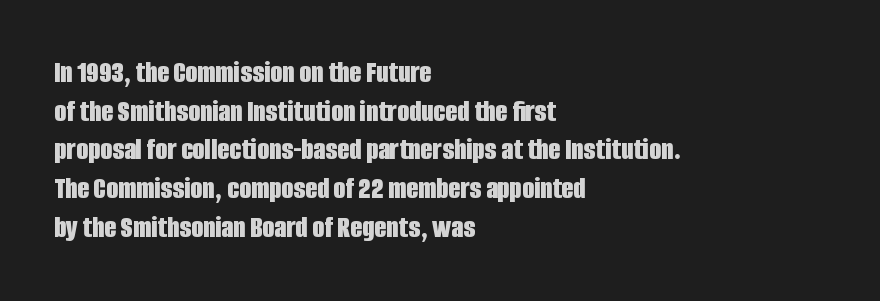
The image shows 31 px bold, condensed sans-serif type, upright; set left-aligned, normal line spacing (1.25x), normal letter spacing, not underlined; low stroke contrast and a large x-height.
